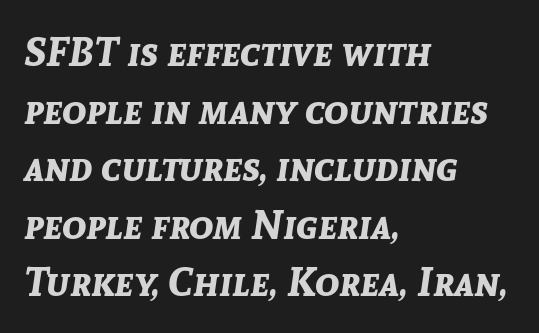
The image shows 40 px bold type, italic (leaning right); set left-aligned, normal line spacing (1.44x), normal letter spacing, not underlined; low stroke contrast and a medium x-height.
